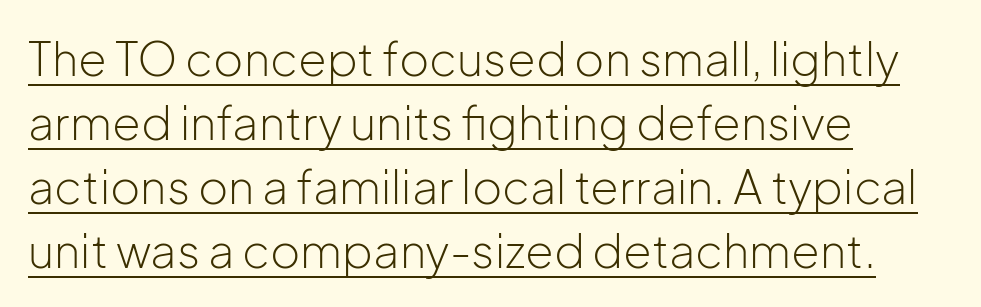
Q: Is the text bold? A: No.
Q: Is the text italic (slanted)? A: No, it is upright.
Q: Is the typeface a serif or a sans-serif typeface? A: Sans-serif.
Q: Is the text underlined? A: Yes.
Q: How is the paragraph aligned? A: Left-aligned.
Q: Is the spacing between letters normal or unusually wide? A: Normal.
Q: Is the spacing between lines tight, normal or loose? A: Normal.
Q: Width (condensed, normal, or wide)? A: Normal.
Q: Stroke contrast? A: Low.
Q: x-height? A: Medium.
Q: Monospaced? A: No.
